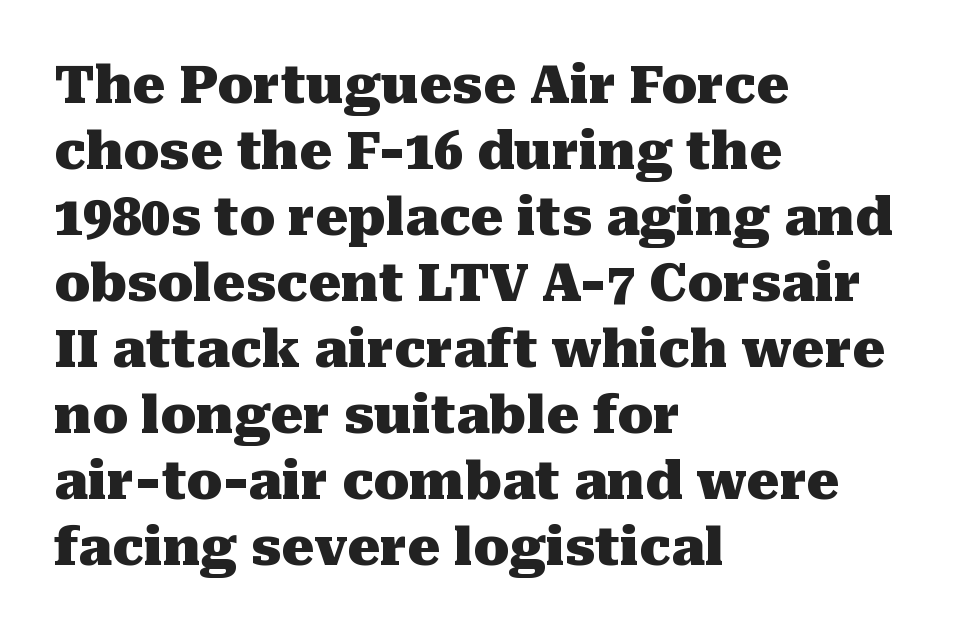
Clear beneath every line of the passage. Does extra space separate the letters? No, they use regular spacing. This is serif lettering, the kind often seen in printed books. The letters advance in unequal steps, a hallmark of proportional type.
